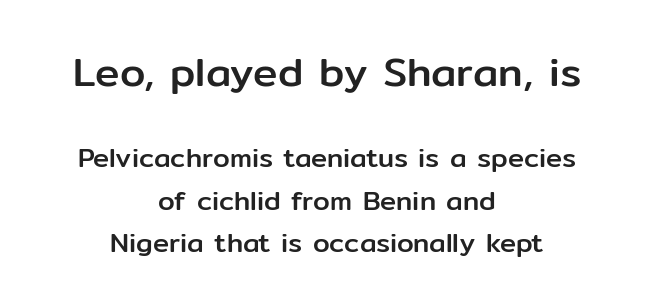
Q: Is the text italic (slanted)? A: No, it is upright.
Q: Is the typeface a serif or a sans-serif typeface? A: Sans-serif.
Q: Is the text underlined? A: No.
Q: How is the paragraph aligned? A: Centered.
Q: Is the spacing between letters normal or unusually wide? A: Normal.
Q: Is the spacing between lines tight, normal or loose? A: Normal.
Q: Which block of text is set in a larger size, the first (top) or the second (bottom)? A: The first (top) one.
Q: Width (condensed, normal, or wide)? A: Normal.
Q: Stroke contrast? A: Low.
Q: x-height? A: Medium.
Q: Monospaced? A: No.
